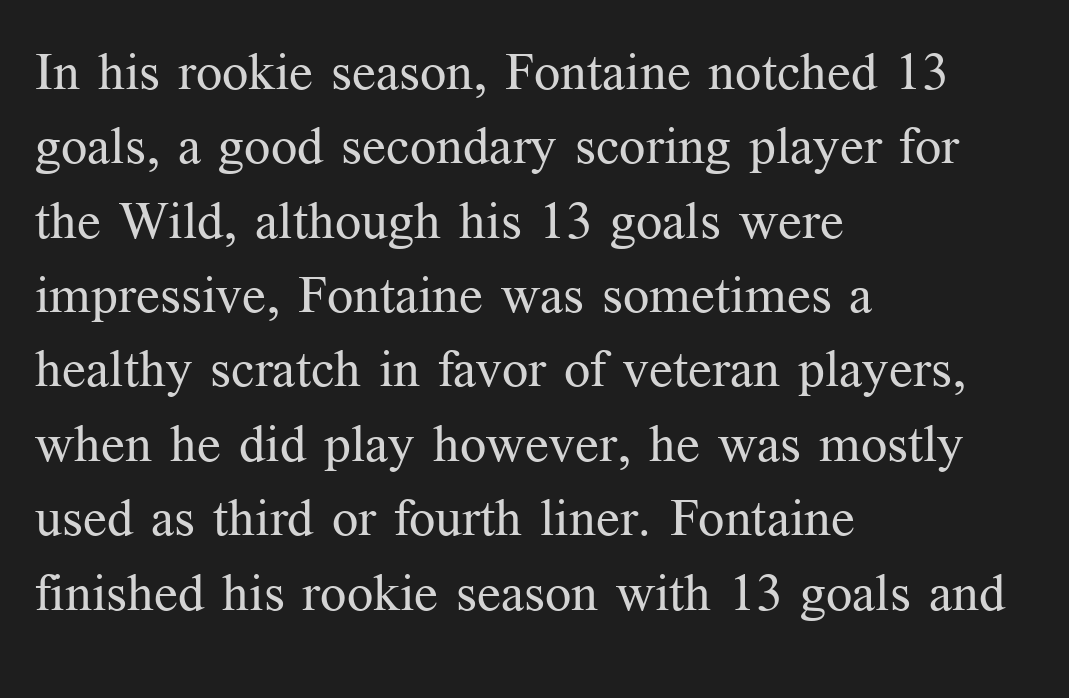
{"serif": "yes", "italic": "no", "bold": "no", "weight": "regular", "width": "normal", "stroke_contrast": "medium", "x_height": "medium", "monospaced": "no", "underline": "no", "align": "left", "line_spacing": "normal", "line_spacing_ratio": 1.43, "letter_spacing": "normal", "letter_spacing_em": 0.0, "glyph_px": 52}
